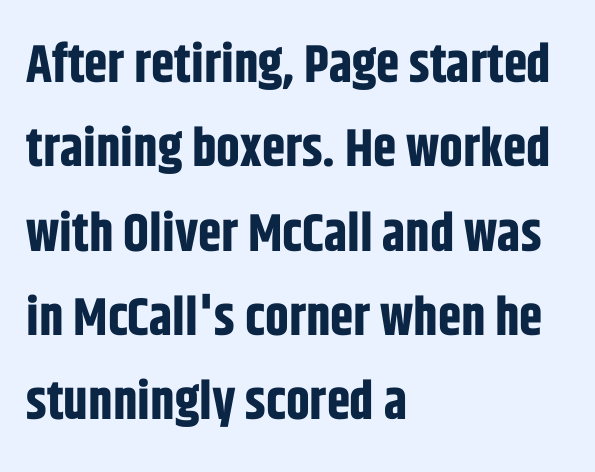
The image shows 53 px bold, condensed sans-serif type, upright; set left-aligned, normal line spacing (1.59x), normal letter spacing, not underlined; low stroke contrast and a large x-height.
